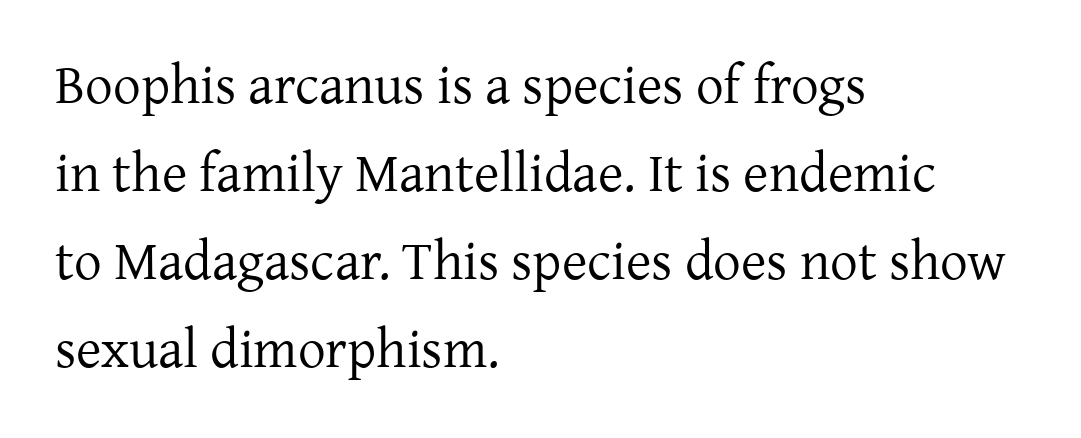
Q: Is the text bold? A: No.
Q: Is the text italic (slanted)? A: No, it is upright.
Q: Is the typeface a serif or a sans-serif typeface? A: Serif.
Q: Is the text underlined? A: No.
Q: How is the paragraph aligned? A: Left-aligned.
Q: Is the spacing between letters normal or unusually wide? A: Normal.
Q: Is the spacing between lines tight, normal or loose? A: Normal.
Q: Width (condensed, normal, or wide)? A: Normal.
Q: Stroke contrast? A: Low.
Q: x-height? A: Medium.
Q: Monospaced? A: No.
